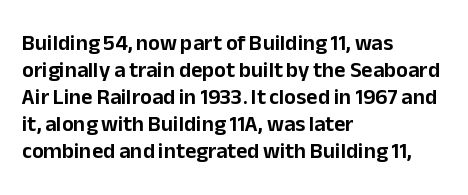
Q: Is the text italic (slanted)? A: No, it is upright.
Q: Is the text underlined? A: No.
Q: How is the paragraph aligned? A: Left-aligned.
Q: Is the spacing between letters normal or unusually wide? A: Normal.
